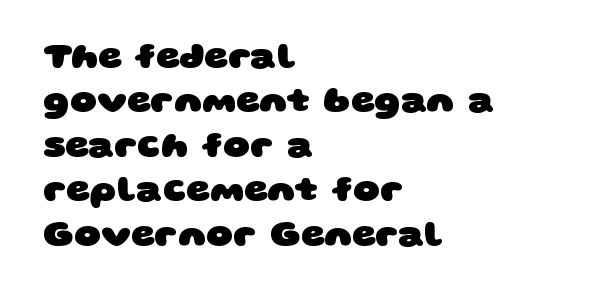
The image shows 37 px heavy, wide sans-serif type; set left-aligned, line spacing 1.2x, normal letter spacing, not underlined; low stroke contrast and a large x-height.
